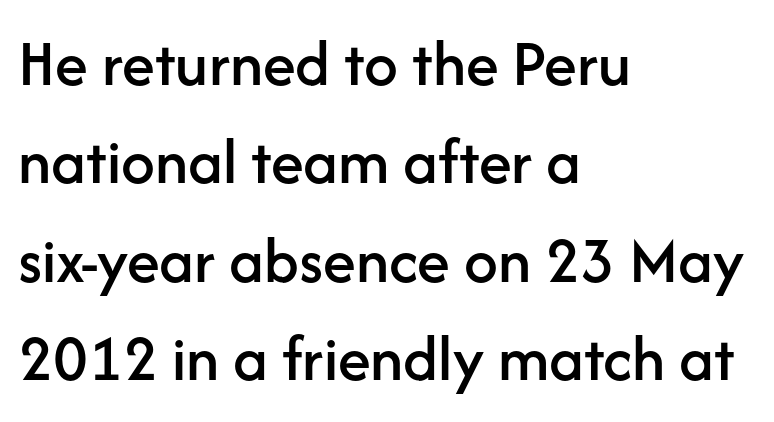
{"serif": "no", "italic": "no", "width": "normal", "stroke_contrast": "low", "x_height": "medium", "monospaced": "no", "underline": "no", "align": "left", "line_spacing": "normal", "line_spacing_ratio": 1.47, "letter_spacing": "normal", "letter_spacing_em": 0.0, "glyph_px": 67}
